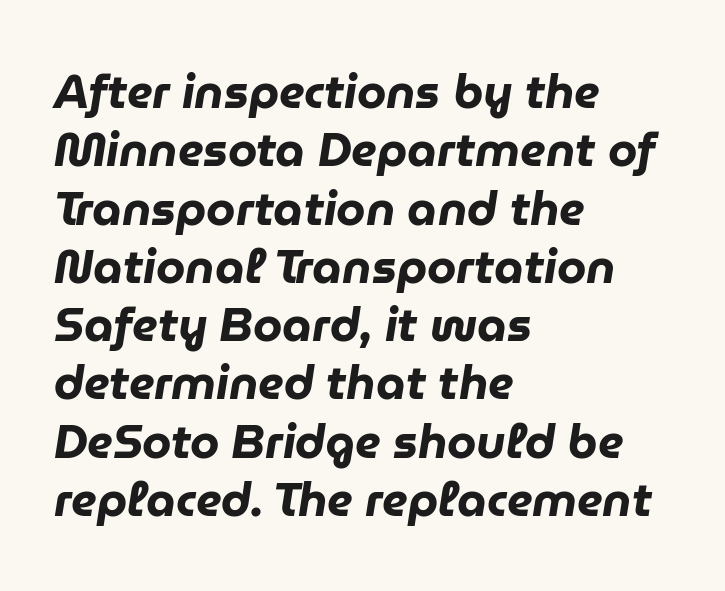
The image shows 47 px heavy type, italic (leaning right); set left-aligned, line spacing 1.24x, normal letter spacing, not underlined; low stroke contrast and a medium x-height.
